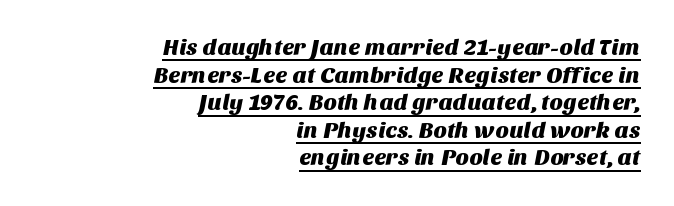
Q: Is the text underlined? A: Yes.
Q: How is the paragraph aligned? A: Right-aligned.
Q: Is the spacing between letters normal or unusually wide? A: Normal.
